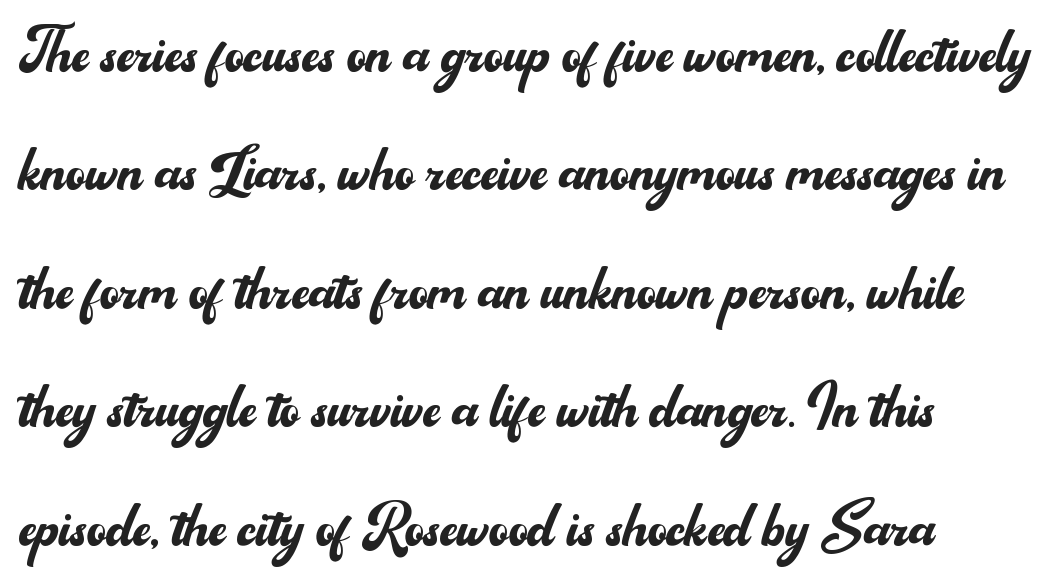
Q: Is the text bold? A: No.
Q: Is the text italic (slanted)? A: Yes.
Q: Is the typeface a serif or a sans-serif typeface? A: Sans-serif.
Q: Is the text underlined? A: No.
Q: Is the spacing between letters normal or unusually wide? A: Normal.
Q: Is the spacing between lines tight, normal or loose? A: Normal.
Q: Width (condensed, normal, or wide)? A: Normal.
Q: Stroke contrast? A: Medium.
Q: x-height? A: Small.
Q: Monospaced? A: No.
